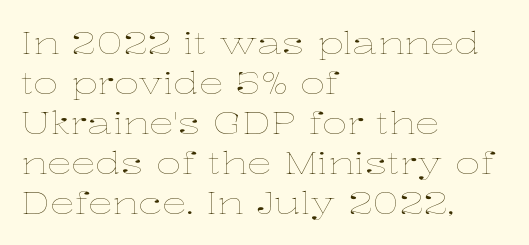
Q: Is the text bold? A: No.
Q: Is the text italic (slanted)? A: No, it is upright.
Q: Is the text underlined? A: No.
Q: How is the paragraph aligned? A: Left-aligned.
Q: Is the spacing between letters normal or unusually wide? A: Normal.
Q: Is the spacing between lines tight, normal or loose? A: Normal.
Q: Width (condensed, normal, or wide)? A: Wide.
Q: Stroke contrast? A: Low.
Q: x-height? A: Medium.
Q: Monospaced? A: No.
